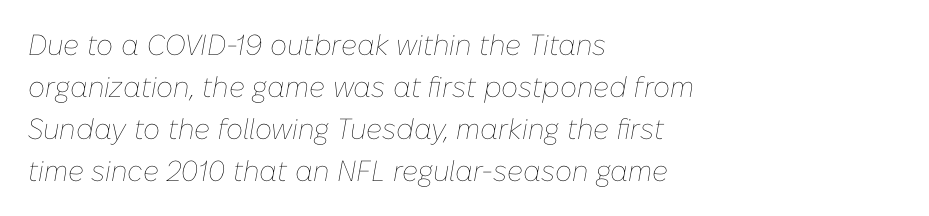
The image shows 29 px thin type, italic (leaning right); set left-aligned, normal line spacing (1.45x), normal letter spacing, not underlined; low stroke contrast and a medium x-height.
